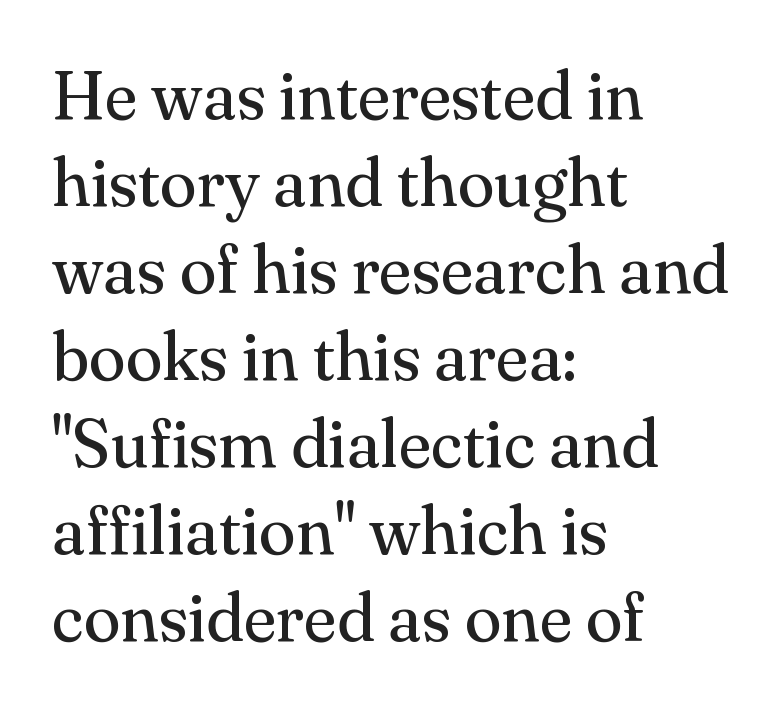
Here the designer chose a conventional face with non-uniform glyph widths. Rows of type keep a routine distance in the vertical direction. You can tell it's not italic because the verticals are truly vertical. A bare baseline throughout the passage. Compared with a centered layout, this one pins lines to the left instead. Serif or sans? Serif — the stroke terminals have little feet.
